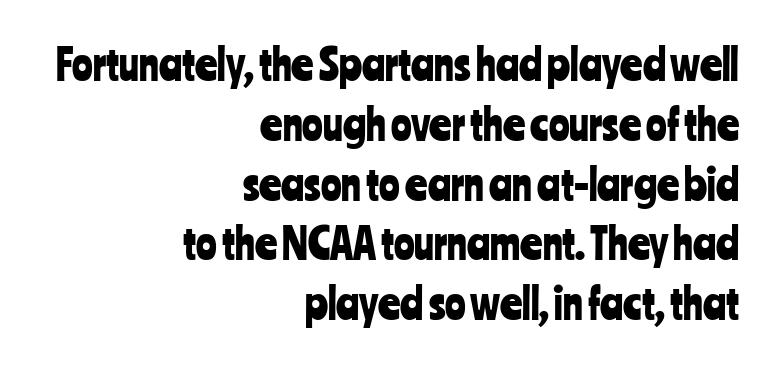
Q: Is the text italic (slanted)? A: No, it is upright.
Q: Is the typeface a serif or a sans-serif typeface? A: Sans-serif.
Q: Is the text underlined? A: No.
Q: How is the paragraph aligned? A: Right-aligned.
Q: Is the spacing between letters normal or unusually wide? A: Normal.
Q: Is the spacing between lines tight, normal or loose? A: Normal.
Q: Width (condensed, normal, or wide)? A: Condensed.
Q: Stroke contrast? A: Low.
Q: x-height? A: Medium.
Q: Monospaced? A: No.
